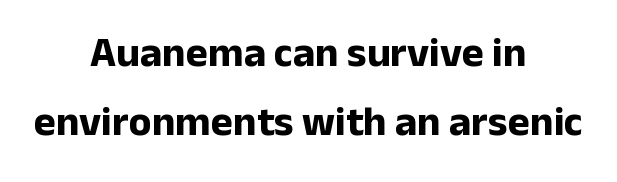
Italic? Not at all — the glyphs are vertical. Looks like regular typesetting: each glyph gets only the width it needs. This sample keeps an unexceptional amount of space between lines. Look at the bottom of the vertical strokes: they stop flat, with no serifs. The text block is weighted toward neither margin, spreading evenly from the middle. Bold? Absolutely — the strokes are thick and heavy.
